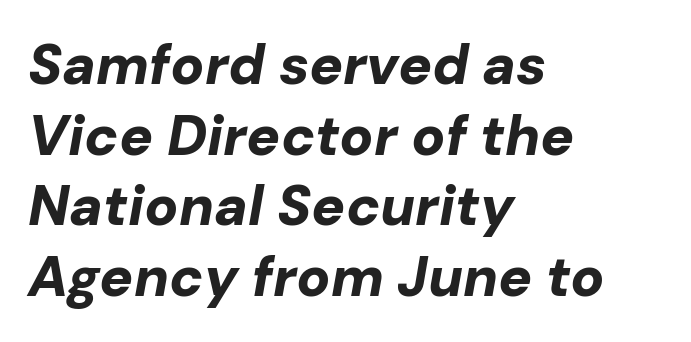
Q: Is the text bold? A: Yes.
Q: Is the text italic (slanted)? A: Yes, it leans right by about 10 degrees.
Q: Is the text underlined? A: No.
Q: How is the paragraph aligned? A: Left-aligned.
Q: Is the spacing between letters normal or unusually wide? A: Normal.
Q: Is the spacing between lines tight, normal or loose? A: Normal.
Q: Width (condensed, normal, or wide)? A: Normal.
Q: Stroke contrast? A: Low.
Q: x-height? A: Medium.
Q: Monospaced? A: No.
